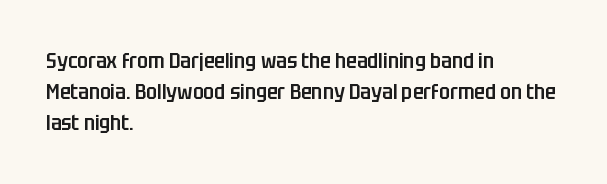
The image shows 22 px text type, upright; set left-aligned, normal line spacing (1.41x), normal letter spacing, not underlined.
